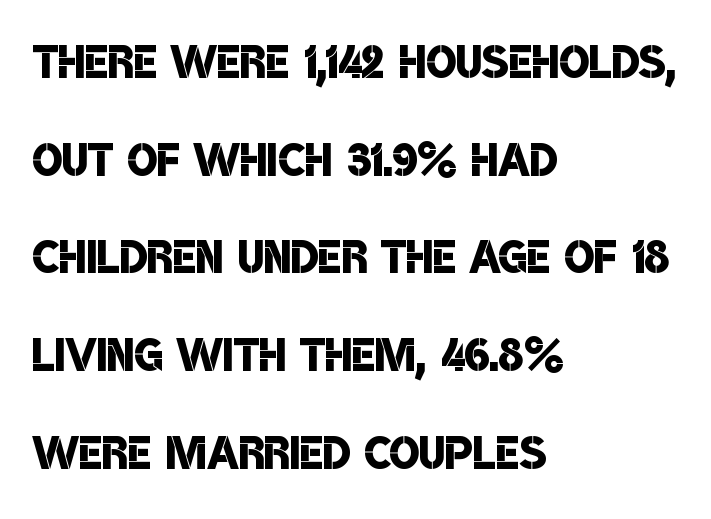
Each letter keeps its own natural width here, so spacing adapts to shape. The font family rendered here belongs to the sans-serif group. The line-height multiplier appears to be the usual default. Semibold letterforms, between regular and bold. Here the glyphs are tracked normally, forming tight word shapes. Glance below the letters and you will spot only blank space.
